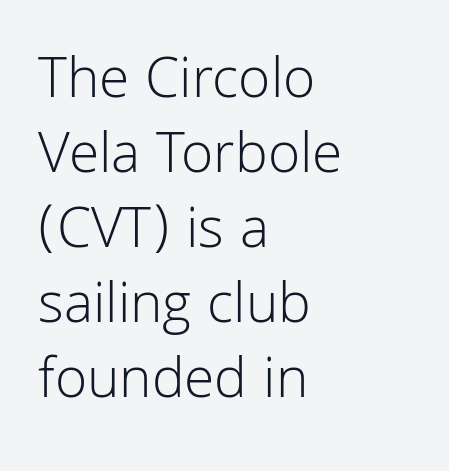
The image shows 59 px light sans-serif type, upright; set left-aligned, normal line spacing (1.27x), normal letter spacing, not underlined; low stroke contrast and a medium x-height.
